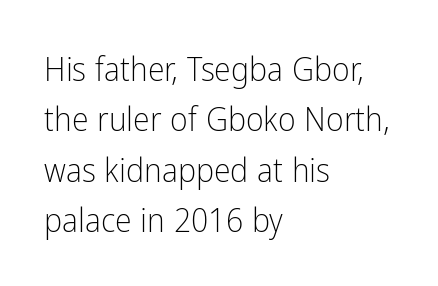
The image shows 34 px light, condensed sans-serif type, upright; set left-aligned, normal line spacing (1.48x), normal letter spacing, not underlined; low stroke contrast and a medium x-height.
